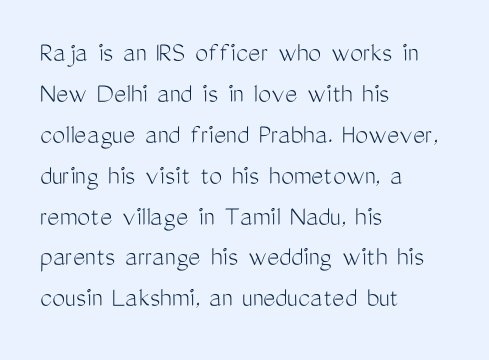
The image shows 29 px light, condensed sans-serif type, upright; set left-aligned, normal line spacing (1.41x), normal letter spacing, not underlined; medium stroke contrast and a medium x-height.
